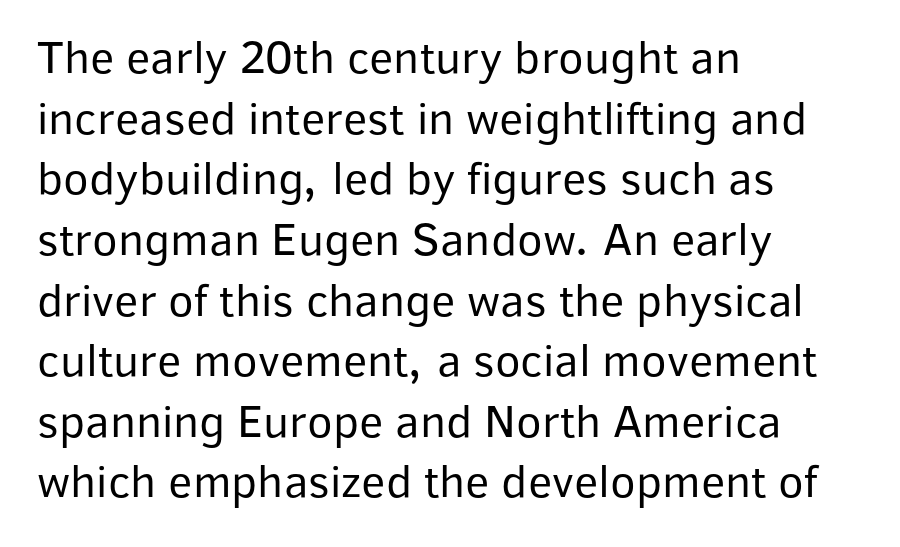
A normal amount of white space separates one row of letters from the next. Observe the ordinary spacing: letters are neighbours, not strangers. The weight would be labelled regular, book, light, or lighter still. These lines are rendered in a variable-pitch font. What kind of face is this? One without serifs — a sans. The rendering anchors every line to the left-hand side.
